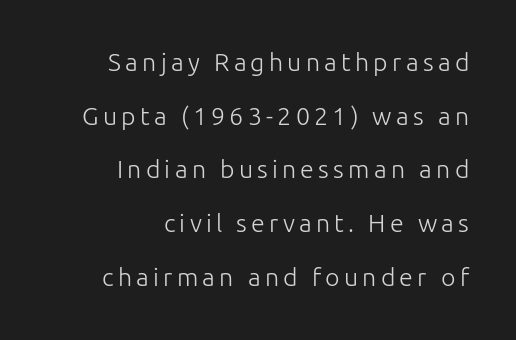
{"italic": "no", "bold": "no", "underline": "no", "align": "right", "line_spacing": "loose", "line_spacing_ratio": 2.15, "glyph_px": 25}
